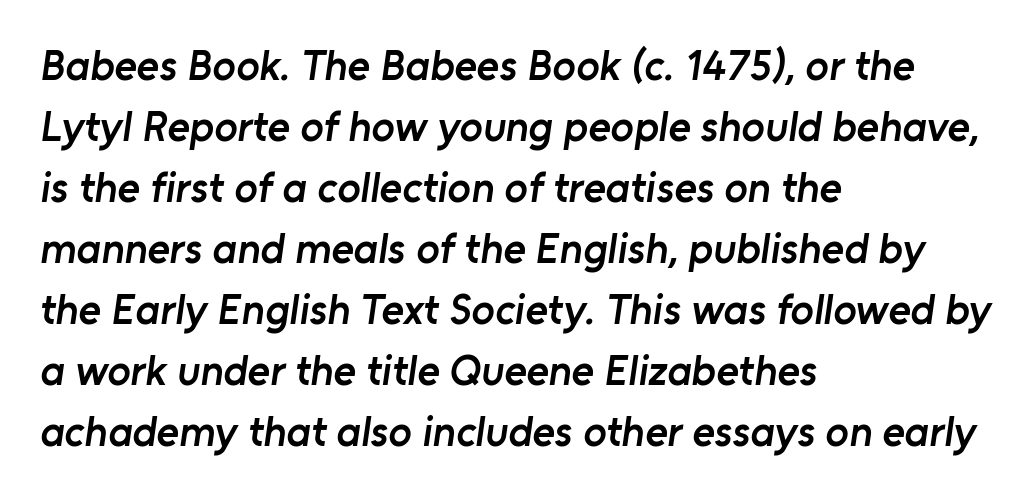
{"serif": "no", "bold": "semi", "weight": "semibold", "width": "normal", "stroke_contrast": "low", "x_height": "medium", "monospaced": "no", "underline": "no", "align": "left", "line_spacing": "normal", "line_spacing_ratio": 1.42, "letter_spacing": "normal", "letter_spacing_em": 0.0, "glyph_px": 43}
